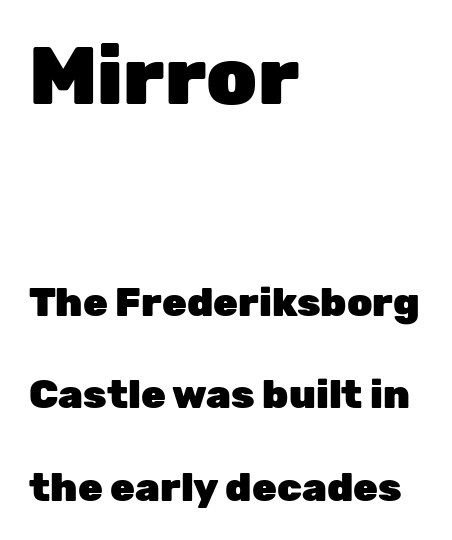
The image shows 80 px heavy sans-serif type, upright; set left-aligned, loose line spacing (2.31x), normal letter spacing, not underlined; the first (top) block is 2.0x larger; low stroke contrast and a medium x-height.
